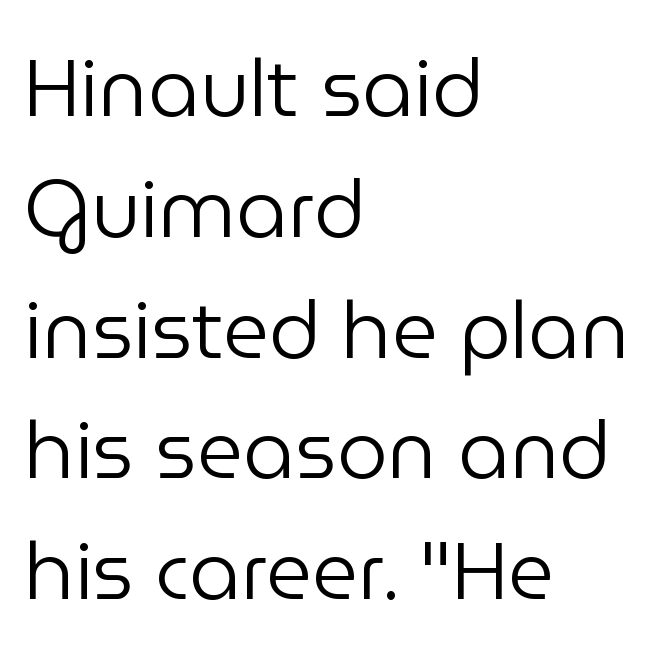
{"serif": "no", "italic": "no", "bold": "no", "weight": "regular", "width": "normal", "stroke_contrast": "low", "x_height": "medium", "monospaced": "no", "underline": "no", "align": "left", "line_spacing": "normal", "line_spacing_ratio": 1.51, "letter_spacing": "normal", "letter_spacing_em": 0.0, "glyph_px": 80}
